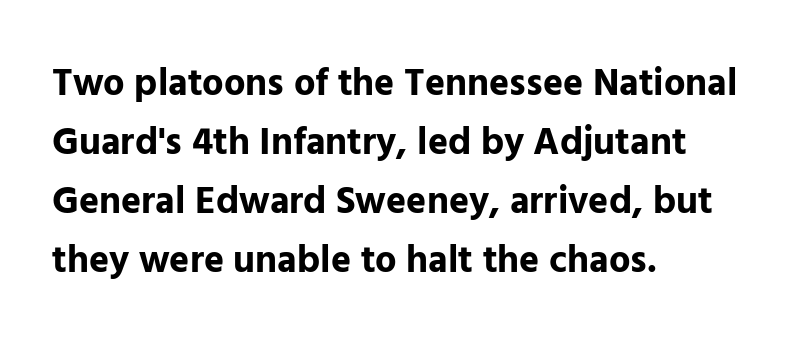
{"serif": "no", "italic": "no", "bold": "yes", "weight": "bold", "width": "normal", "stroke_contrast": "low", "x_height": "medium", "monospaced": "no", "underline": "no", "align": "left", "line_spacing": "normal", "line_spacing_ratio": 1.55, "letter_spacing": "normal", "letter_spacing_em": 0.0, "glyph_px": 38}
